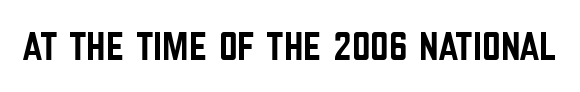
{"serif": "no", "italic": "no", "width": "condensed", "stroke_contrast": "low", "x_height": "large", "monospaced": "no", "underline": "no", "letter_spacing": "normal", "letter_spacing_em": 0.0, "glyph_px": 41}
